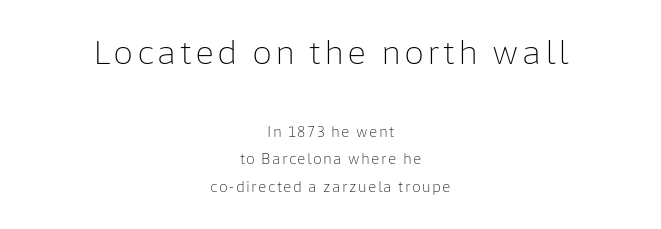
{"serif": "no", "italic": "no", "bold": "no", "weight": "light", "width": "normal", "stroke_contrast": "low", "x_height": "medium", "monospaced": "no", "underline": "no", "align": "center", "line_spacing": "loose", "line_spacing_ratio": 1.97, "larger_block": "first", "size_ratio": 2.29, "glyph_px": 32}
